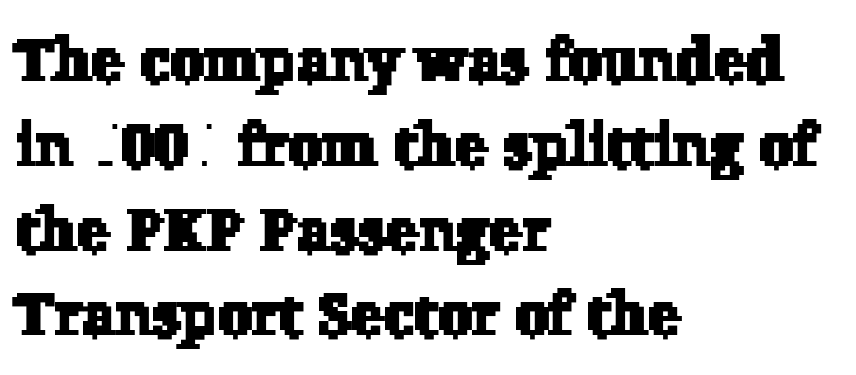
{"serif": "yes", "width": "normal", "stroke_contrast": "low", "x_height": "medium", "monospaced": "no", "underline": "no", "align": "left", "line_spacing": "normal", "line_spacing_ratio": 1.39, "letter_spacing": "normal", "letter_spacing_em": 0.0, "glyph_px": 61}
